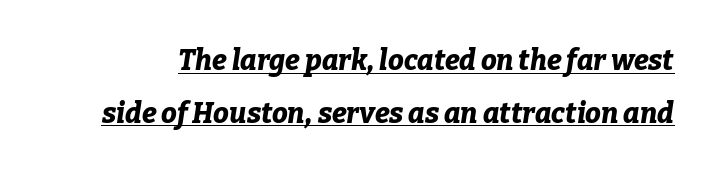
{"italic": "yes", "lean": "right", "slant_degrees": 9, "bold": "yes", "weight": "bold", "width": "normal", "stroke_contrast": "low", "x_height": "medium", "monospaced": "no", "underline": "yes", "line_spacing_ratio": 1.89, "letter_spacing": "normal", "letter_spacing_em": 0.0, "glyph_px": 28}
